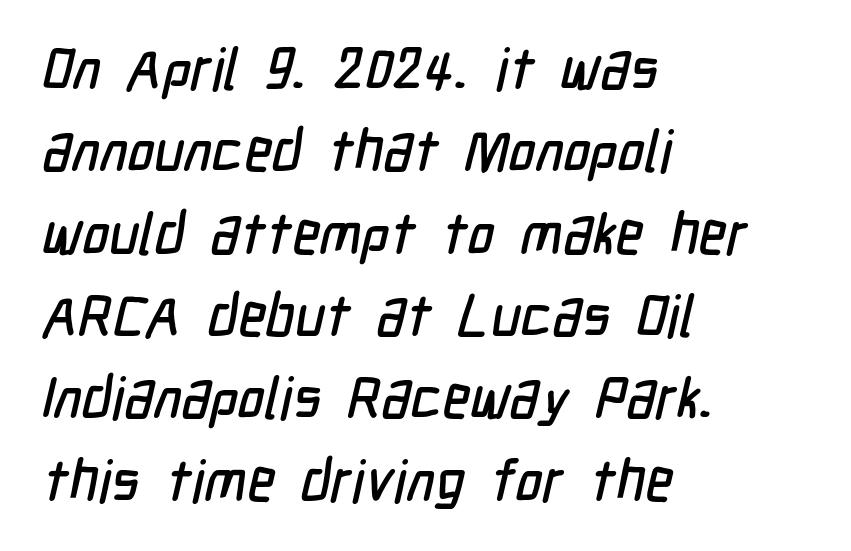
Q: Is the typeface a serif or a sans-serif typeface? A: Sans-serif.
Q: Is the text underlined? A: No.
Q: How is the paragraph aligned? A: Left-aligned.
Q: Is the spacing between letters normal or unusually wide? A: Normal.
Q: Is the spacing between lines tight, normal or loose? A: Normal.
Q: Width (condensed, normal, or wide)? A: Condensed.
Q: Stroke contrast? A: Low.
Q: x-height? A: Medium.
Q: Monospaced? A: No.
